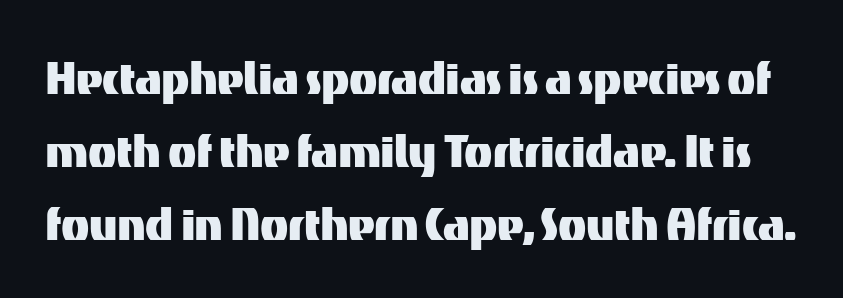
Q: Is the text italic (slanted)? A: No, it is upright.
Q: Is the typeface a serif or a sans-serif typeface? A: Sans-serif.
Q: Is the text underlined? A: No.
Q: Is the spacing between letters normal or unusually wide? A: Normal.
Q: Is the spacing between lines tight, normal or loose? A: Normal.
Q: Width (condensed, normal, or wide)? A: Normal.
Q: Stroke contrast? A: Medium.
Q: x-height? A: Medium.
Q: Monospaced? A: No.
